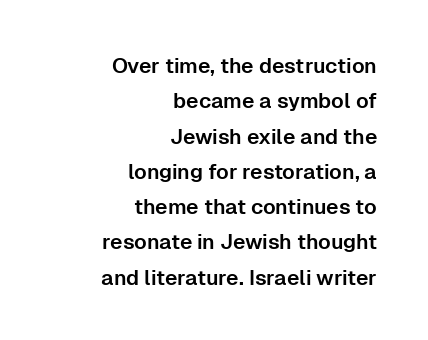
The image shows 21 px text type, upright; set right-aligned, normal line spacing (1.68x), normal letter spacing, not underlined.
